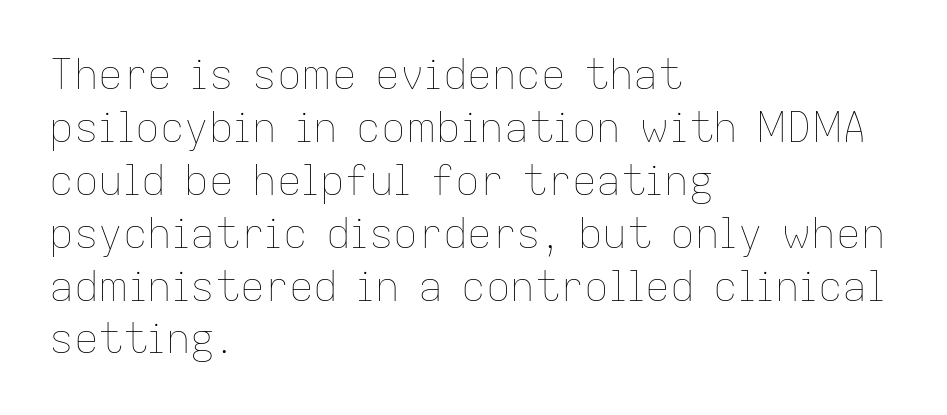
Q: Is the text bold? A: No.
Q: Is the text italic (slanted)? A: No, it is upright.
Q: Is the text underlined? A: No.
Q: How is the paragraph aligned? A: Left-aligned.
Q: Is the spacing between letters normal or unusually wide? A: Normal.
Q: Is the spacing between lines tight, normal or loose? A: Normal.
Q: Width (condensed, normal, or wide)? A: Normal.
Q: Stroke contrast? A: Low.
Q: x-height? A: Medium.
Q: Monospaced? A: No.
